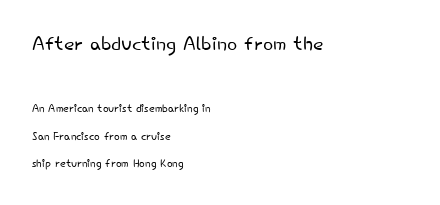
{"italic": "no", "bold": "no", "underline": "no", "align": "left", "line_spacing_ratio": 1.81, "letter_spacing": "normal", "letter_spacing_em": 0.0, "larger_block": "first", "size_ratio": 1.8, "glyph_px": 27}
